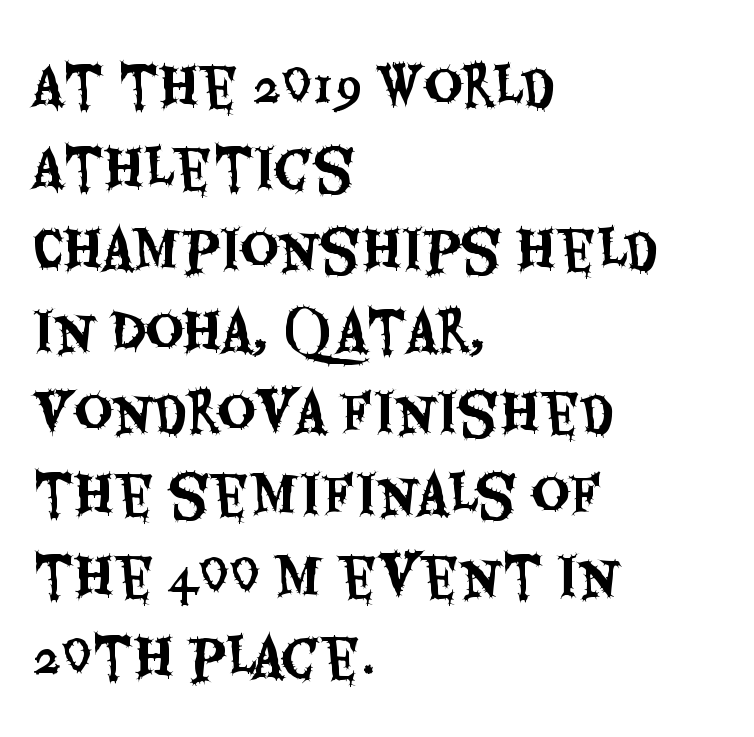
The image shows 53 px condensed sans-serif type, upright; set left-aligned, normal line spacing (1.54x), normal letter spacing, not underlined; medium stroke contrast and a large x-height.
